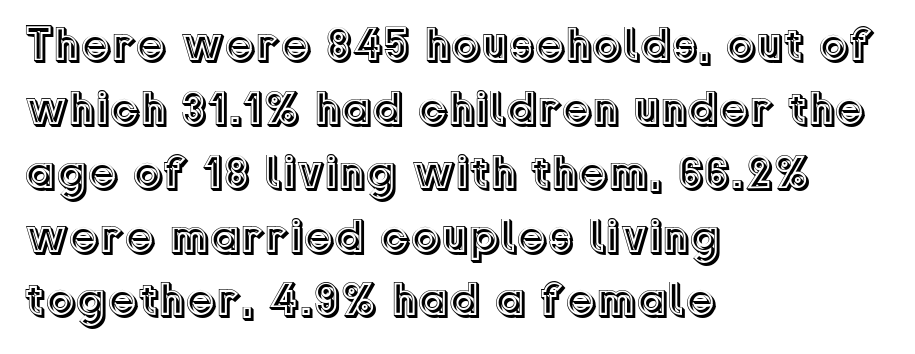
The face used here is proportionally spaced, like ordinary book or web type. The typesetter chose a ragged-right arrangement here. The words here are not underlined. The font's upright variant was chosen for this text.
